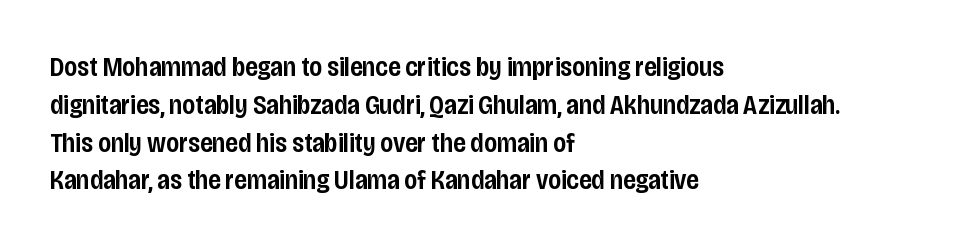
{"italic": "no", "bold": "semi", "underline": "no", "align": "left", "line_spacing": "normal", "line_spacing_ratio": 1.4, "letter_spacing": "normal", "letter_spacing_em": 0.0, "glyph_px": 27}
